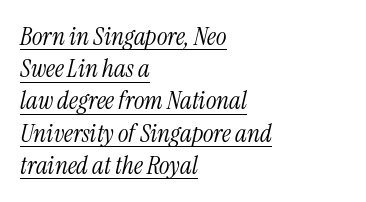
The image shows 25 px text type, italic (leaning right); set left-aligned, normal line spacing (1.29x), normal letter spacing, underlined.
